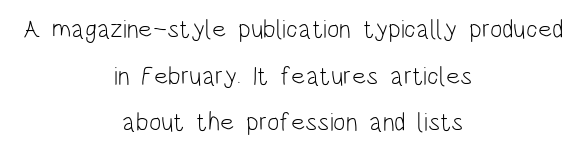
Q: Is the text bold? A: No.
Q: Is the text italic (slanted)? A: No, it is upright.
Q: Is the text underlined? A: No.
Q: How is the paragraph aligned? A: Centered.
Q: Is the spacing between letters normal or unusually wide? A: Normal.
